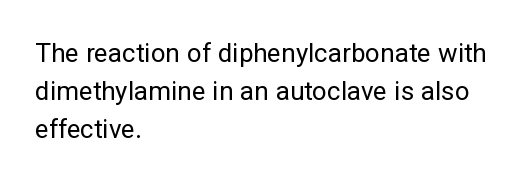
Q: Is the text bold? A: No.
Q: Is the text italic (slanted)? A: No, it is upright.
Q: Is the text underlined? A: No.
Q: How is the paragraph aligned? A: Left-aligned.
Q: Is the spacing between letters normal or unusually wide? A: Normal.
Q: Is the spacing between lines tight, normal or loose? A: Normal.
